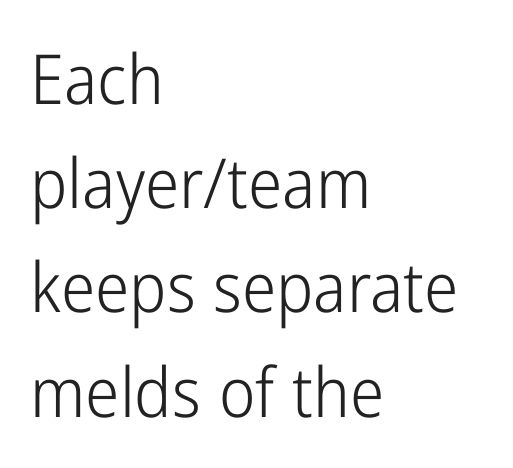
The image shows 69 px light, condensed sans-serif type, upright; set left-aligned, normal line spacing (1.51x), normal letter spacing, not underlined; low stroke contrast and a medium x-height.
